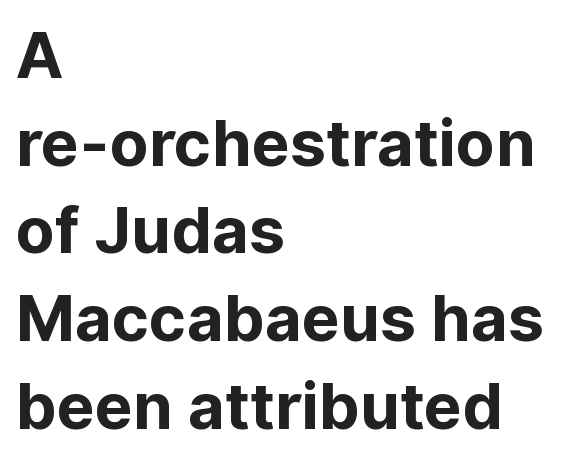
Lines of text with bare space underneath. You can tell from the bare stems that sans-serif type was used. These words are printed bold, with thick strokes throughout. You could call the tracking neutral — neither tight nor loose. Summary of vertical rhythm: regular, with standard interline spacing.
